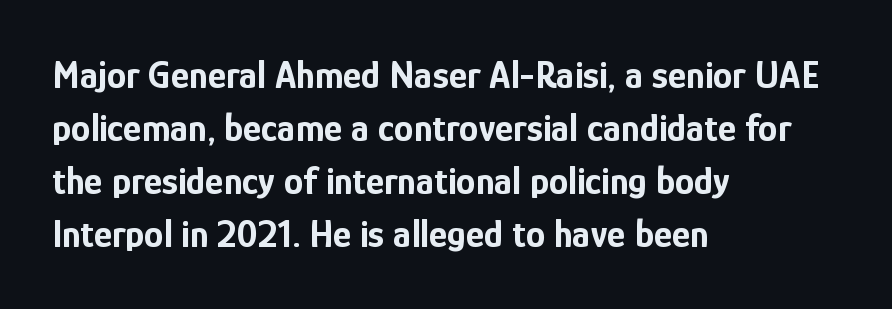
Q: Is the text bold? A: Yes.
Q: Is the text italic (slanted)? A: No, it is upright.
Q: Is the typeface a serif or a sans-serif typeface? A: Sans-serif.
Q: Is the text underlined? A: No.
Q: How is the paragraph aligned? A: Left-aligned.
Q: Is the spacing between letters normal or unusually wide? A: Normal.
Q: Is the spacing between lines tight, normal or loose? A: Normal.
Q: Width (condensed, normal, or wide)? A: Condensed.
Q: Stroke contrast? A: Low.
Q: x-height? A: Medium.
Q: Monospaced? A: No.
